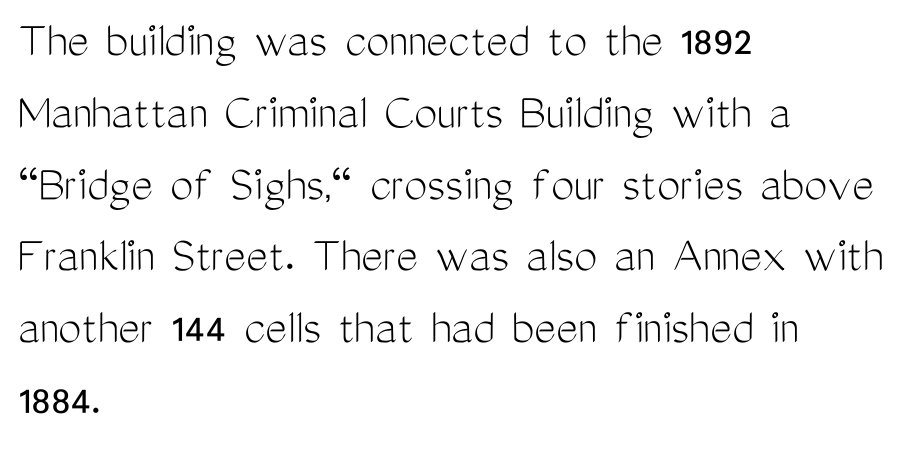
The image shows 52 px light, condensed sans-serif type, upright; set left-aligned, normal line spacing (1.38x), normal letter spacing, not underlined; medium stroke contrast and a medium x-height.
